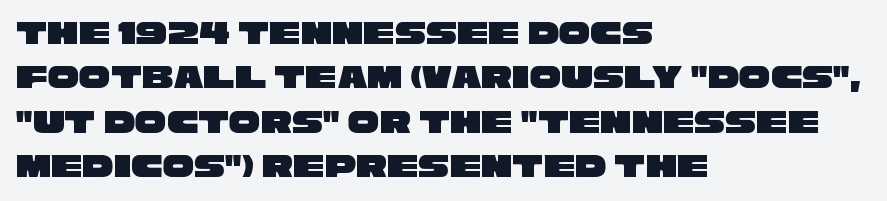
Unmarked baselines from the first word to the last. I'd call this a sans setting — the letters go barefoot. Letter spacing: default. Proportional: the letters do not fall into vertical columns.
